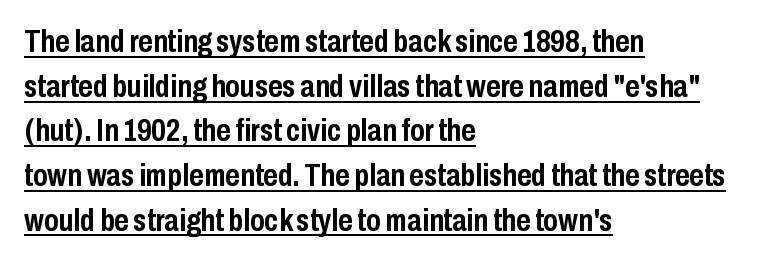
Q: Is the text bold? A: Yes.
Q: Is the text italic (slanted)? A: No, it is upright.
Q: Is the typeface a serif or a sans-serif typeface? A: Sans-serif.
Q: Is the text underlined? A: Yes.
Q: How is the paragraph aligned? A: Left-aligned.
Q: Is the spacing between letters normal or unusually wide? A: Normal.
Q: Is the spacing between lines tight, normal or loose? A: Normal.
Q: Width (condensed, normal, or wide)? A: Condensed.
Q: Stroke contrast? A: Low.
Q: x-height? A: Medium.
Q: Monospaced? A: No.
